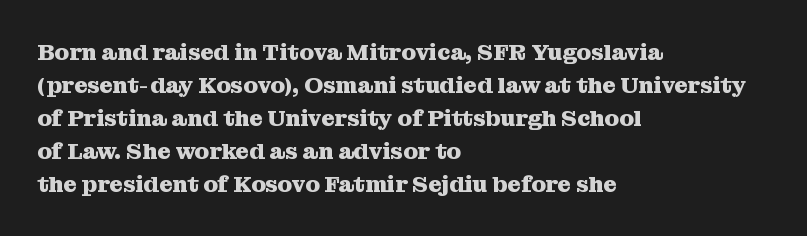
The gaps between neighbouring characters are ordinary and unremarkable. A dark, heavy texture on the line: the type is bold. Leftover space on each line is placed entirely after the last word. Reading down the column, the eye jumps a familiar distance to each next line. This is the regular roman posture of the typeface.
